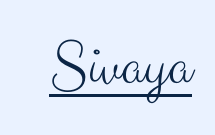
The image shows 65 px light sans-serif type; set normal letter spacing, underlined; medium stroke contrast and a small x-height.
